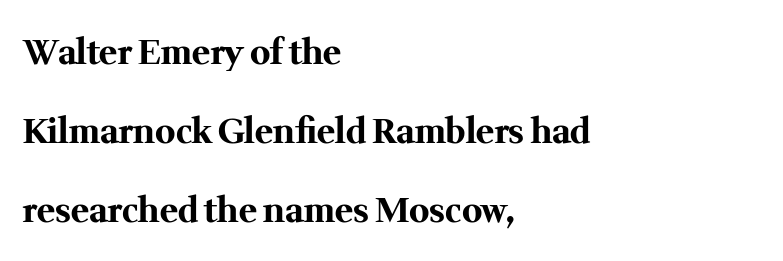
{"serif": "yes", "italic": "no", "bold": "yes", "weight": "bold", "width": "normal", "stroke_contrast": "medium", "x_height": "medium", "monospaced": "no", "underline": "no", "align": "left", "line_spacing": "loose", "line_spacing_ratio": 2.32, "letter_spacing": "normal", "letter_spacing_em": 0.0, "glyph_px": 34}
